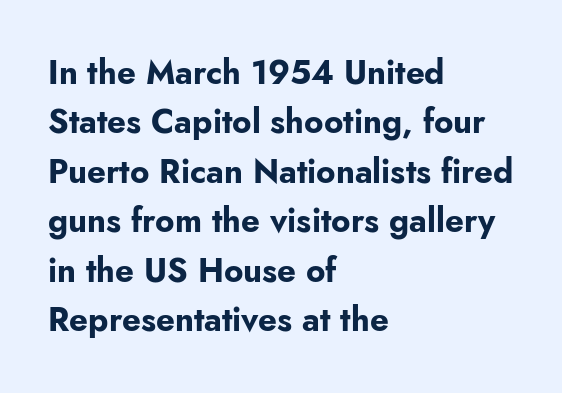
Q: Is the text bold? A: Yes.
Q: Is the text italic (slanted)? A: No, it is upright.
Q: Is the typeface a serif or a sans-serif typeface? A: Sans-serif.
Q: Is the text underlined? A: No.
Q: How is the paragraph aligned? A: Left-aligned.
Q: Is the spacing between letters normal or unusually wide? A: Normal.
Q: Is the spacing between lines tight, normal or loose? A: Normal.
Q: Width (condensed, normal, or wide)? A: Normal.
Q: Stroke contrast? A: Low.
Q: x-height? A: Small.
Q: Monospaced? A: No.
